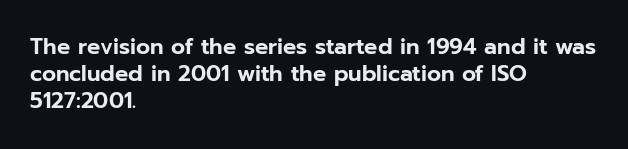
The horizontal fit of the characters is conventional and even. The typesetter chose a ragged-right arrangement here. Upright lettering throughout. The specimen omits any rule beneath the text block's lines.
